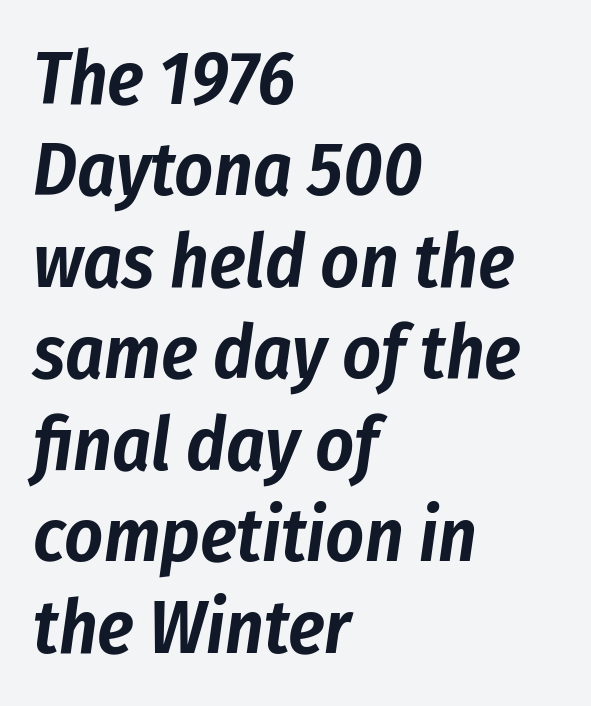
The face used here is proportionally spaced, like ordinary book or web type. Compared with typical body copy, the letter spacing here is the same. Only glyphs here, with clear space below each row. Compared with ordinary roman type, these characters are visibly tilted. Horizontally, the lines are justified to the leading edge only.
